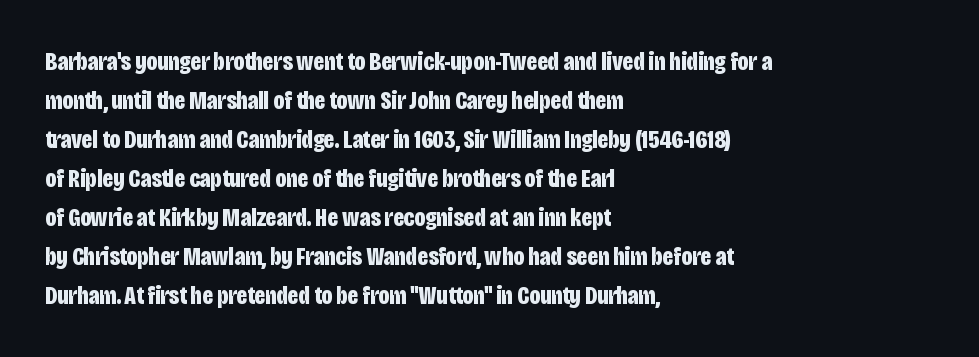
Successive baselines arrive at the customary interval. Nope, not italic — everything's standing straight. Stroke thickness is high; the sample reads as a true bold. Line starts are locked; line ends wander. Clear beneath every line of the passage. The line texture is even and compact thanks to regular tracking.
